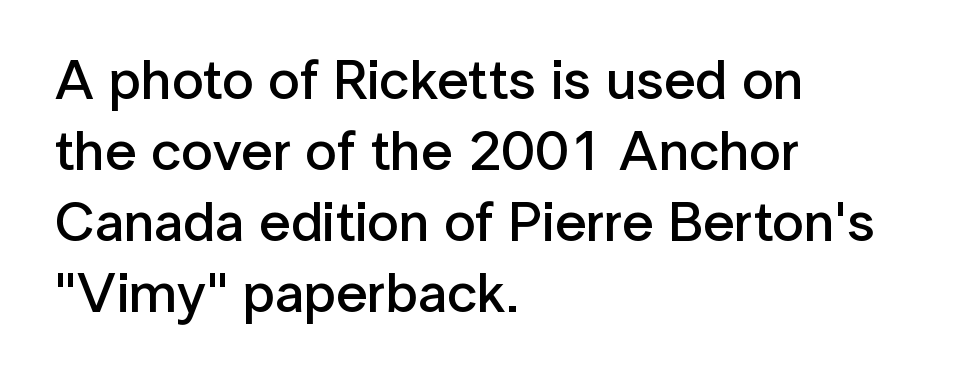
The image shows 56 px semibold sans-serif type, upright; set left-aligned, normal line spacing (1.27x), normal letter spacing, not underlined; low stroke contrast and a medium x-height.
